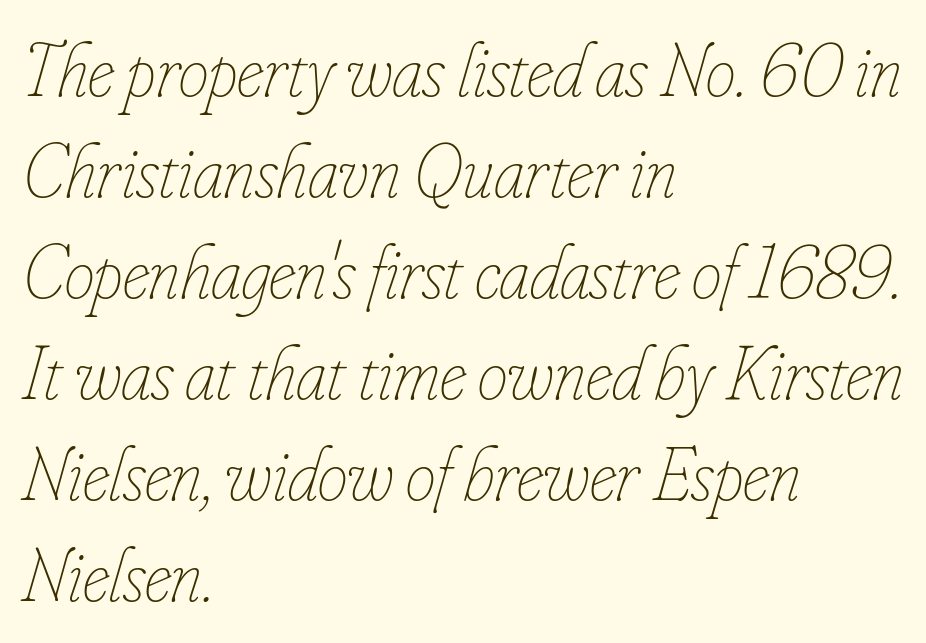
The image shows 76 px thin, condensed type, italic (leaning right); set left-aligned, normal line spacing (1.33x), normal letter spacing, not underlined; low stroke contrast and a small x-height.
